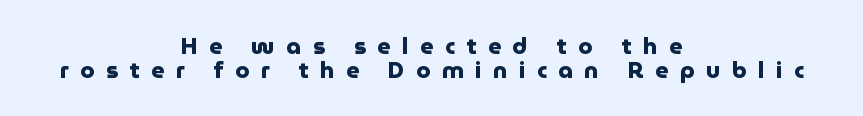
Q: Is the text bold? A: Yes.
Q: Is the text italic (slanted)? A: No, it is upright.
Q: Is the text underlined? A: No.
Q: How is the paragraph aligned? A: Centered.
Q: Is the spacing between letters normal or unusually wide? A: Unusually wide.
Q: Is the spacing between lines tight, normal or loose? A: Tight.
